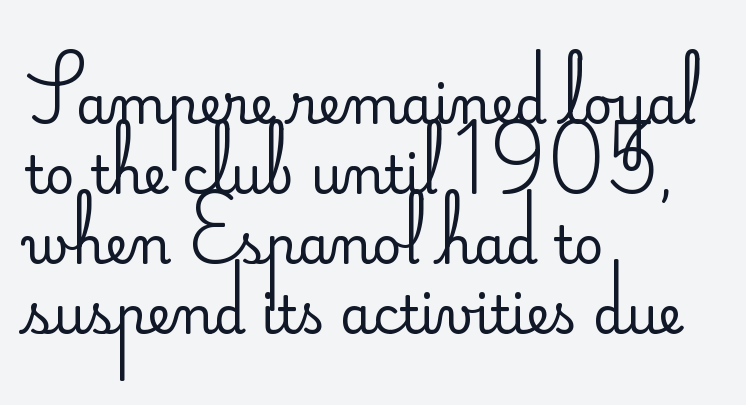
Q: Is the text bold? A: No.
Q: Is the text italic (slanted)? A: No, it is upright.
Q: Is the typeface a serif or a sans-serif typeface? A: Sans-serif.
Q: Is the text underlined? A: No.
Q: How is the paragraph aligned? A: Left-aligned.
Q: Is the spacing between letters normal or unusually wide? A: Normal.
Q: Is the spacing between lines tight, normal or loose? A: Normal.
Q: Width (condensed, normal, or wide)? A: Normal.
Q: Stroke contrast? A: Low.
Q: x-height? A: Small.
Q: Monospaced? A: No.
